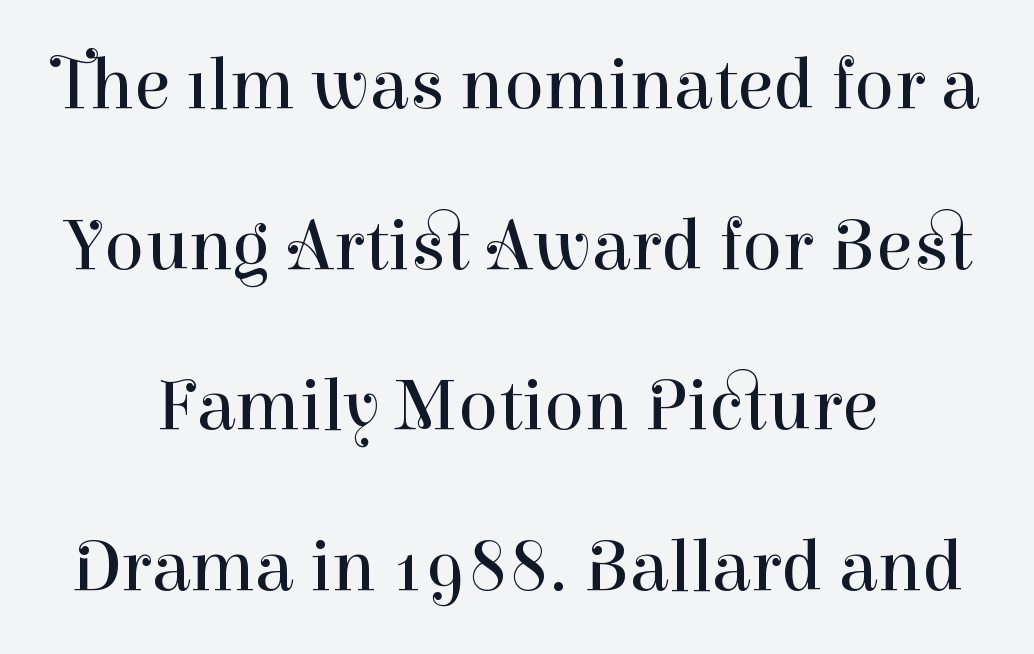
{"serif": "yes", "italic": "no", "bold": "no", "weight": "regular", "width": "normal", "stroke_contrast": "high", "x_height": "medium", "monospaced": "no", "underline": "no", "align": "center", "line_spacing": "loose", "line_spacing_ratio": 2.17, "letter_spacing": "normal", "letter_spacing_em": 0.0, "glyph_px": 74}
